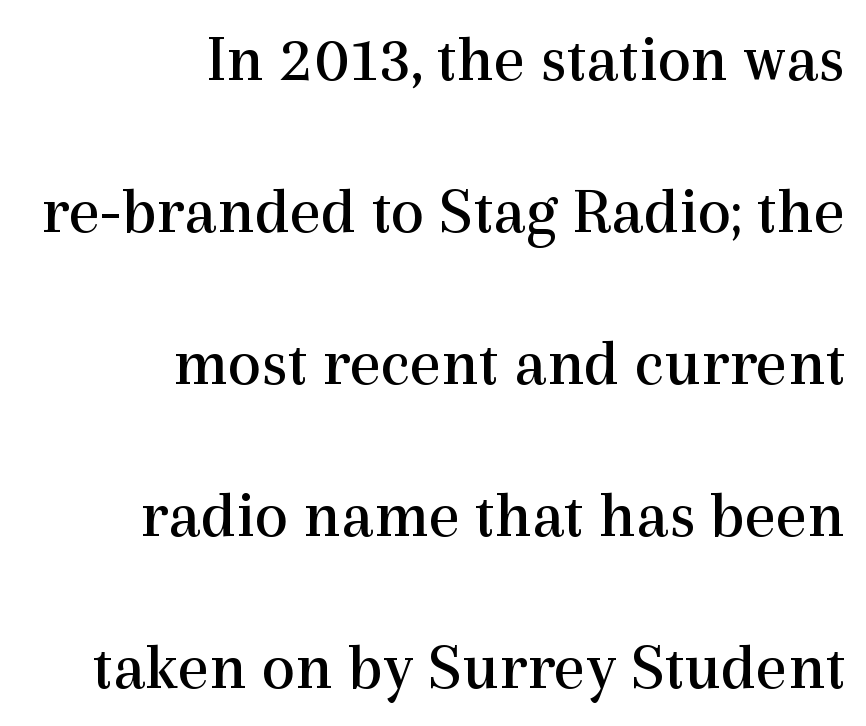
{"serif": "yes", "italic": "no", "bold": "no", "weight": "regular", "width": "normal", "x_height": "medium", "monospaced": "no", "underline": "no", "align": "right", "line_spacing": "loose", "line_spacing_ratio": 2.27, "letter_spacing": "normal", "letter_spacing_em": 0.0, "glyph_px": 67}
